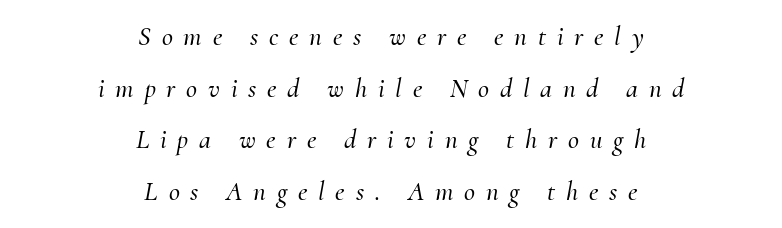
{"italic": "yes", "lean": "right", "slant_degrees": 10, "underline": "no", "align": "center", "line_spacing": "loose", "line_spacing_ratio": 1.91, "letter_spacing": "wide", "letter_spacing_em": 0.4, "glyph_px": 27}
